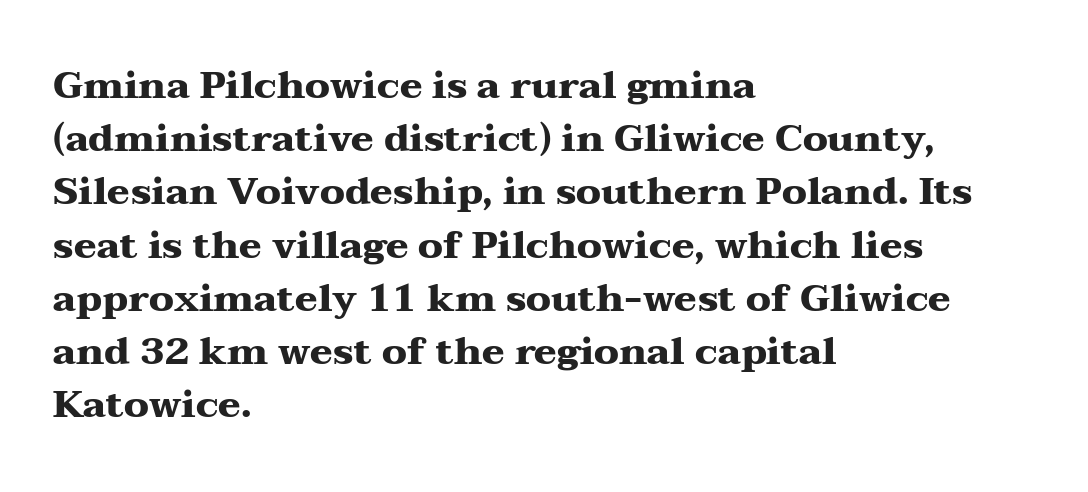
Q: Is the text bold? A: Yes.
Q: Is the text italic (slanted)? A: No, it is upright.
Q: Is the typeface a serif or a sans-serif typeface? A: Serif.
Q: Is the text underlined? A: No.
Q: How is the paragraph aligned? A: Left-aligned.
Q: Is the spacing between letters normal or unusually wide? A: Normal.
Q: Is the spacing between lines tight, normal or loose? A: Normal.
Q: Width (condensed, normal, or wide)? A: Wide.
Q: Stroke contrast? A: Medium.
Q: x-height? A: Medium.
Q: Monospaced? A: No.
